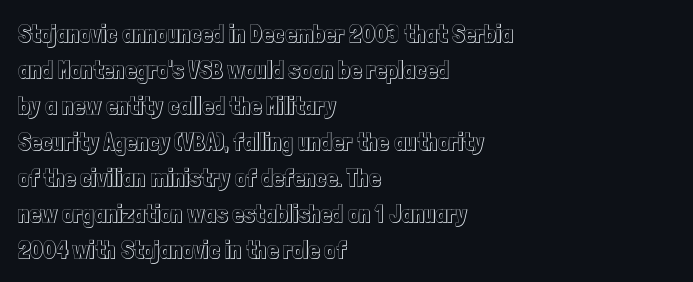
Q: Is the text italic (slanted)? A: No, it is upright.
Q: Is the text underlined? A: No.
Q: How is the paragraph aligned? A: Left-aligned.
Q: Is the spacing between letters normal or unusually wide? A: Normal.
Q: Is the spacing between lines tight, normal or loose? A: Normal.
